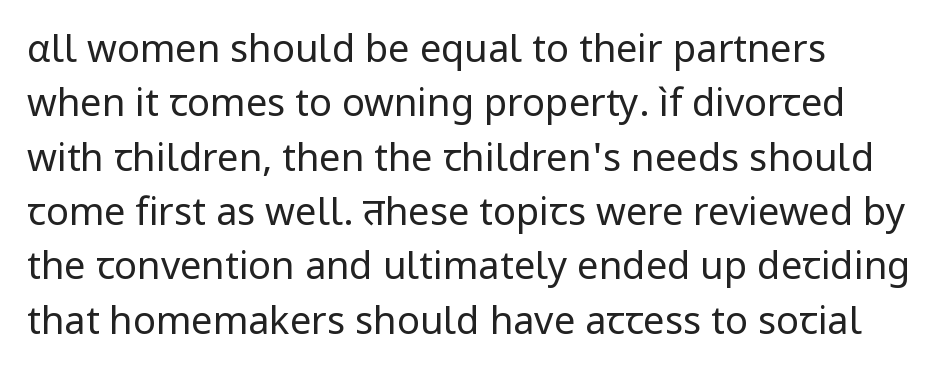
The image shows 38 px regular-weight sans-serif type, upright; set left-aligned, normal line spacing (1.43x), normal letter spacing, not underlined; low stroke contrast and a medium x-height.
